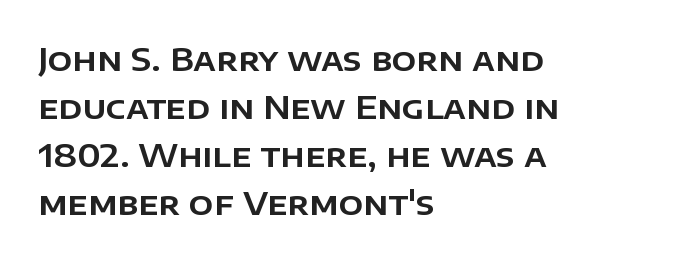
The area under the type is left untouched. Alignment: flush left. Think of a printed novel: that variable character pitch is what you see here. No extra tracking has been applied to these lines.
